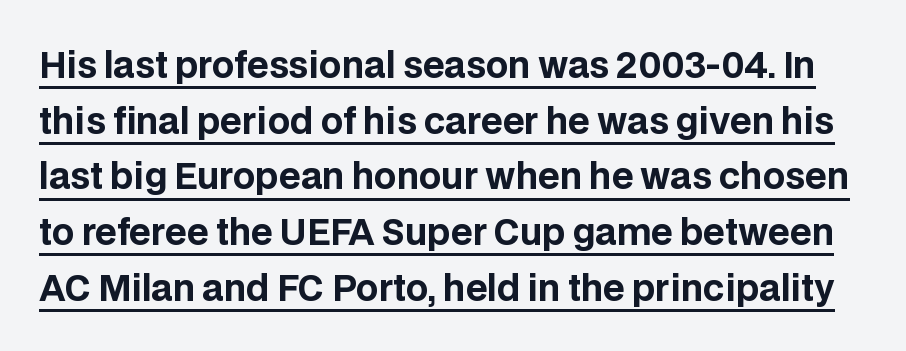
The image shows 35 px bold sans-serif type, upright; set normal line spacing (1.59x), normal letter spacing, underlined; low stroke contrast and a large x-height.
